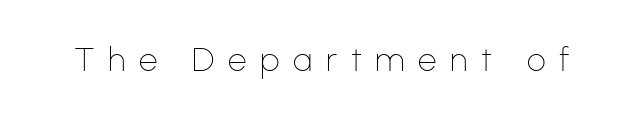
{"serif": "no", "italic": "no", "bold": "no", "weight": "thin", "width": "normal", "stroke_contrast": "low", "x_height": "medium", "monospaced": "no", "underline": "no", "letter_spacing": "wide", "letter_spacing_em": 0.41, "glyph_px": 33}
